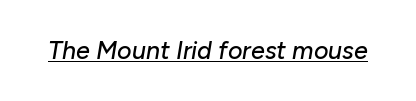
Each word holds together tightly as a unit, with standard inter-letter gaps. Designer's note — italics engaged. Compared with undecorated copy, this sample adds a rule below the words.
